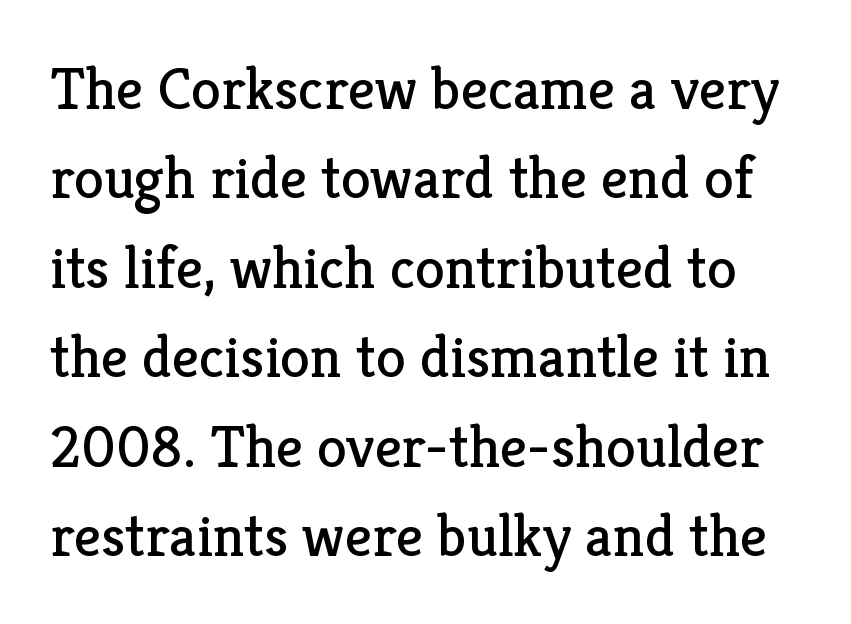
{"serif": "yes", "italic": "no", "bold": "no", "weight": "regular", "width": "normal", "stroke_contrast": "low", "x_height": "medium", "monospaced": "no", "underline": "no", "line_spacing": "normal", "line_spacing_ratio": 1.49, "letter_spacing": "normal", "letter_spacing_em": 0.0, "glyph_px": 60}
